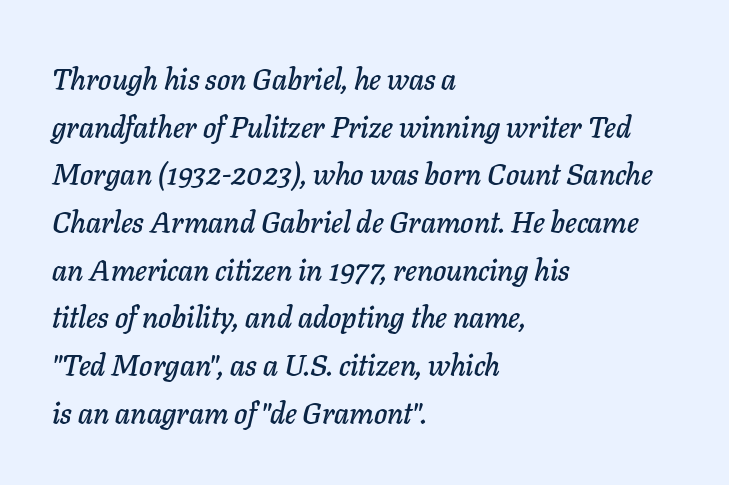
Q: Is the text italic (slanted)? A: Yes, it leans right by about 11 degrees.
Q: Is the text underlined? A: No.
Q: How is the paragraph aligned? A: Left-aligned.
Q: Is the spacing between letters normal or unusually wide? A: Normal.
Q: Is the spacing between lines tight, normal or loose? A: Normal.
Q: Width (condensed, normal, or wide)? A: Normal.
Q: Stroke contrast? A: Low.
Q: x-height? A: Medium.
Q: Monospaced? A: No.
